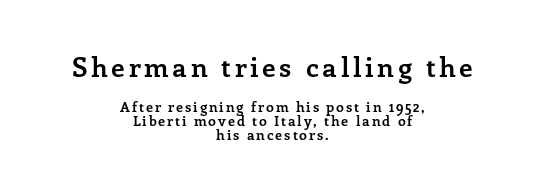
{"italic": "no", "bold": "yes", "underline": "no", "align": "center", "line_spacing": "tight", "line_spacing_ratio": 1.0, "larger_block": "first", "size_ratio": 1.93, "glyph_px": 27}
